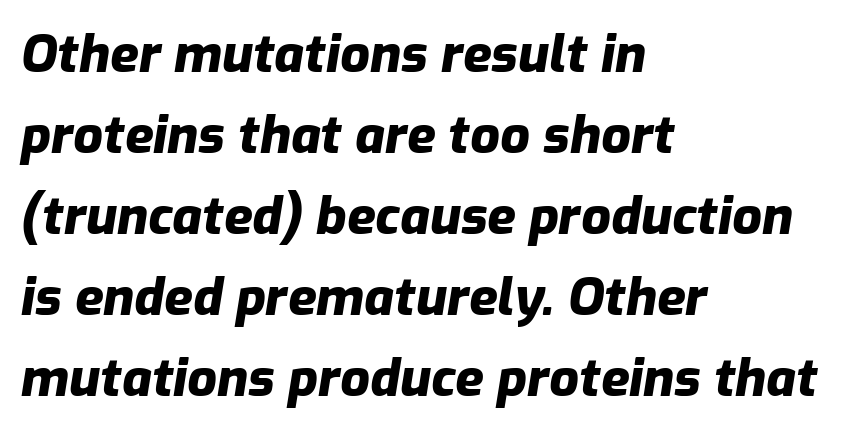
Q: Is the text bold? A: Yes.
Q: Is the text italic (slanted)? A: Yes, it leans right by about 9 degrees.
Q: Is the text underlined? A: No.
Q: How is the paragraph aligned? A: Left-aligned.
Q: Is the spacing between letters normal or unusually wide? A: Normal.
Q: Is the spacing between lines tight, normal or loose? A: Normal.
Q: Width (condensed, normal, or wide)? A: Normal.
Q: Stroke contrast? A: Low.
Q: x-height? A: Medium.
Q: Monospaced? A: No.
